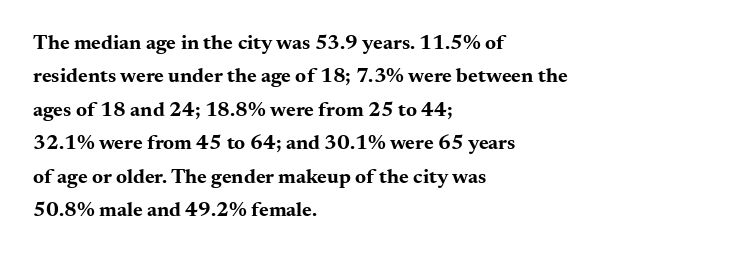
Q: Is the text bold? A: Yes.
Q: Is the text italic (slanted)? A: No, it is upright.
Q: Is the text underlined? A: No.
Q: How is the paragraph aligned? A: Left-aligned.
Q: Is the spacing between letters normal or unusually wide? A: Normal.
Q: Is the spacing between lines tight, normal or loose? A: Normal.
